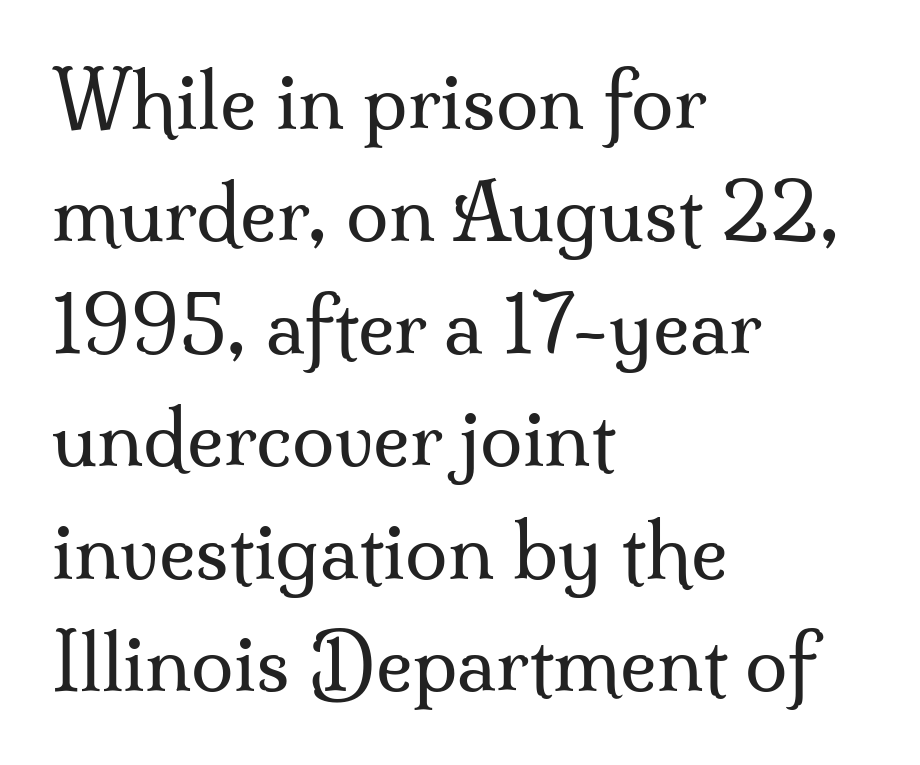
How would I describe the line gaps? Plain and ordinary. Left-aligned paragraph, ragged on the right. Bold? No — there's no thickening of the strokes. You could not count columns in this text — the font is proportionally spaced.
